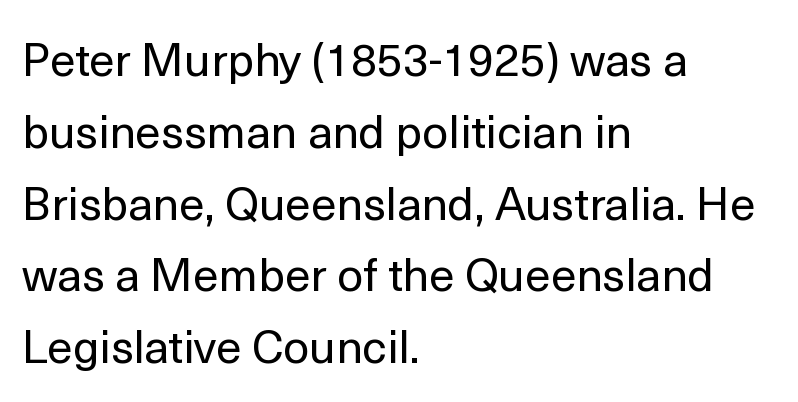
If you measured baseline to baseline, you'd find a middling distance. The horizontal fit of the characters is conventional and even. Observe the absence of serifs on each vertical stroke in this sample. This reads as an unemphasized weight, regular at the heaviest. Nobody drew a line under any word here.
